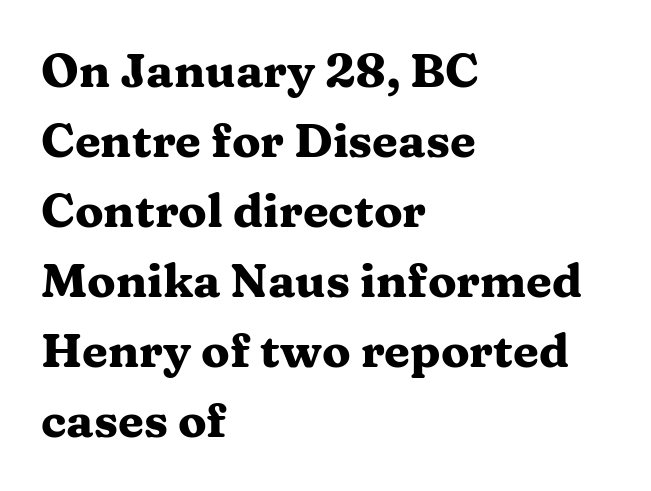
Q: Is the text bold? A: Yes.
Q: Is the text italic (slanted)? A: No, it is upright.
Q: Is the typeface a serif or a sans-serif typeface? A: Serif.
Q: Is the text underlined? A: No.
Q: How is the paragraph aligned? A: Left-aligned.
Q: Is the spacing between letters normal or unusually wide? A: Normal.
Q: Is the spacing between lines tight, normal or loose? A: Normal.
Q: Width (condensed, normal, or wide)? A: Wide.
Q: Stroke contrast? A: Medium.
Q: x-height? A: Medium.
Q: Monospaced? A: No.
